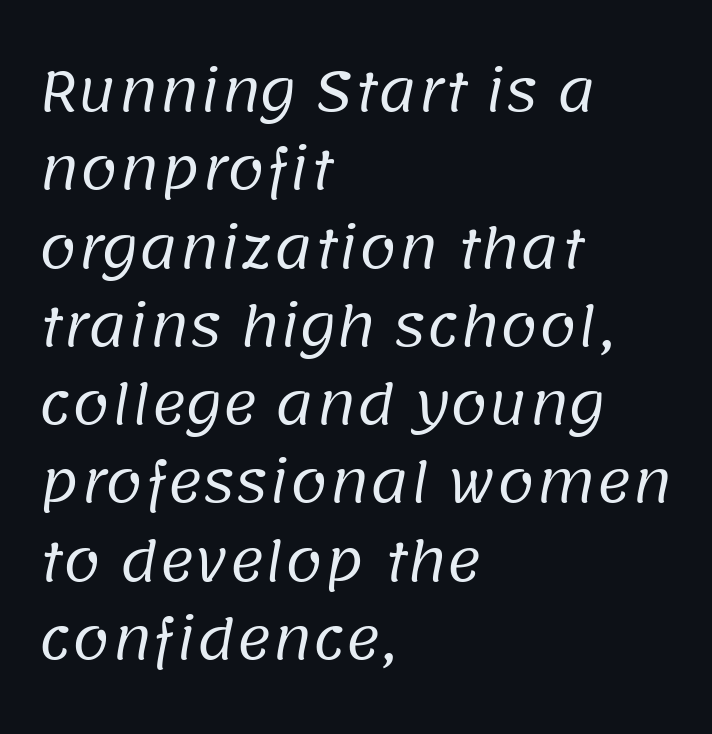
The image shows 54 px regular-weight sans-serif type; set left-aligned, normal line spacing (1.45x), normal letter spacing, not underlined; low stroke contrast and a large x-height.
